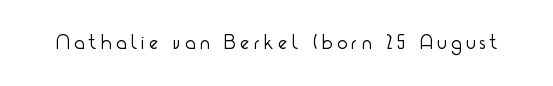
The image shows 21 px text type, upright; set unusually wide letter spacing (+0.23 em), not underlined.
